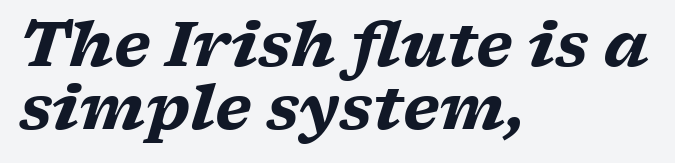
The image shows 61 px heavy, wide serif type, italic (leaning right); set left-aligned, tight line spacing (1.03x), normal letter spacing, not underlined; low stroke contrast and a medium x-height.
